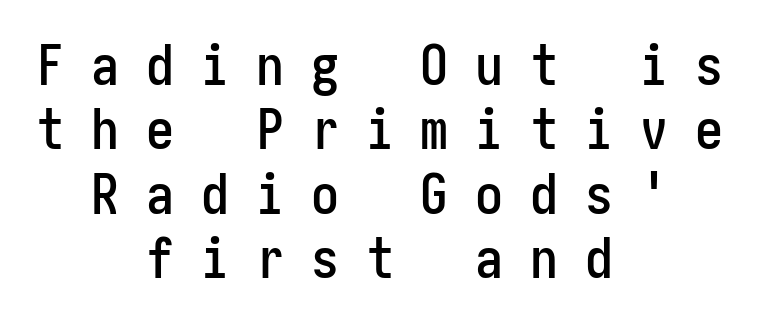
{"serif": "no", "italic": "no", "width": "condensed", "stroke_contrast": "low", "x_height": "medium", "underline": "no", "align": "center", "line_spacing": "tight", "line_spacing_ratio": 1.15, "letter_spacing": "wide", "letter_spacing_em": 0.48, "glyph_px": 56}
